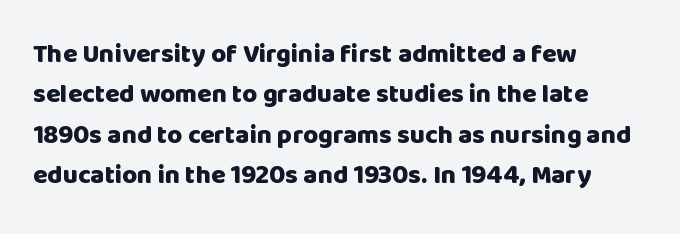
A classic flush-left, rag-right setting is used for this passage. Rows of type keep a routine distance in the vertical direction. Descenders are the only things crossing below the line. The strokes are fattened all the way to bold. Tracking value appears to be zero — textbook default spacing.
